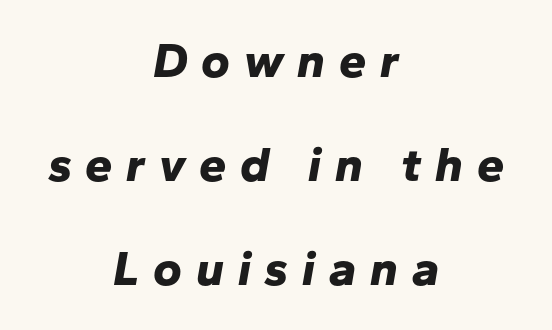
{"italic": "yes", "lean": "right", "slant_degrees": 10, "bold": "yes", "weight": "bold", "width": "normal", "stroke_contrast": "low", "x_height": "medium", "monospaced": "no", "underline": "no", "align": "center", "line_spacing": "loose", "line_spacing_ratio": 2.12, "letter_spacing": "wide", "letter_spacing_em": 0.28, "glyph_px": 49}
